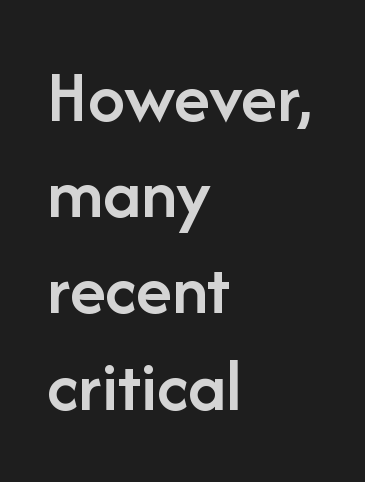
Q: Is the text bold? A: Semi-bold.
Q: Is the text italic (slanted)? A: No, it is upright.
Q: Is the typeface a serif or a sans-serif typeface? A: Sans-serif.
Q: Is the text underlined? A: No.
Q: How is the paragraph aligned? A: Left-aligned.
Q: Is the spacing between letters normal or unusually wide? A: Normal.
Q: Is the spacing between lines tight, normal or loose? A: Normal.
Q: Width (condensed, normal, or wide)? A: Normal.
Q: Stroke contrast? A: Low.
Q: x-height? A: Medium.
Q: Monospaced? A: No.
